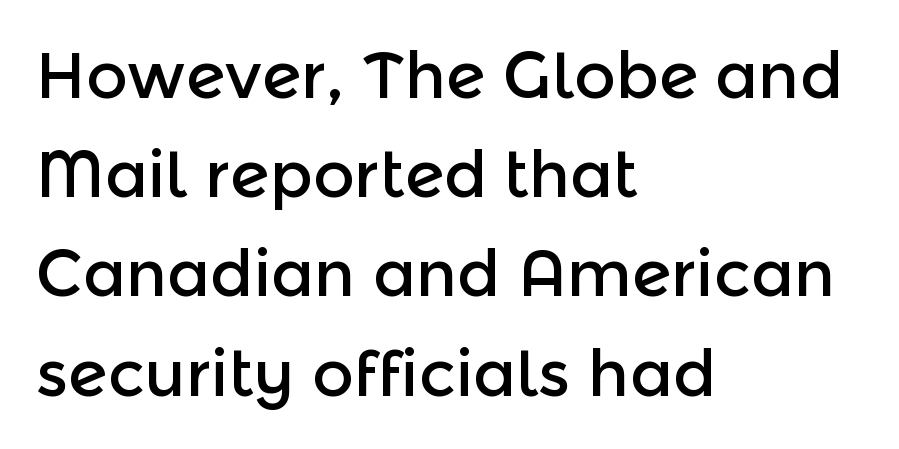
{"serif": "no", "italic": "no", "width": "normal", "x_height": "medium", "monospaced": "no", "underline": "no", "align": "left", "line_spacing": "normal", "line_spacing_ratio": 1.55, "letter_spacing": "normal", "letter_spacing_em": 0.0, "glyph_px": 64}
